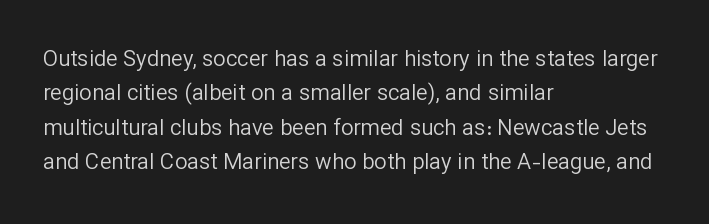
The specimen reads as upright at a glance. Is the stroke heavy? The answer is a plain regular-or-lighter. Clear beneath every line of the passage. Notice how descenders clear the ascenders below comfortably — that's standard leading.
